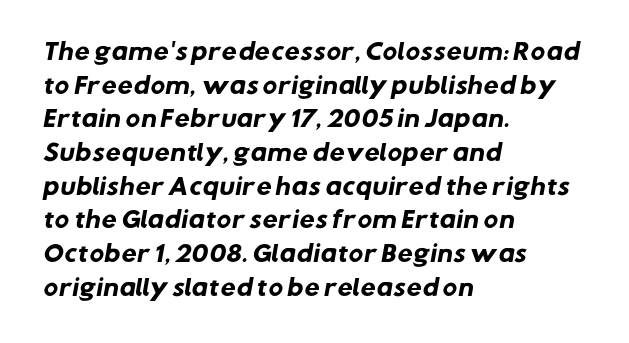
Q: Is the text bold? A: Yes.
Q: Is the text underlined? A: No.
Q: How is the paragraph aligned? A: Left-aligned.
Q: Is the spacing between letters normal or unusually wide? A: Normal.
Q: Is the spacing between lines tight, normal or loose? A: Normal.
